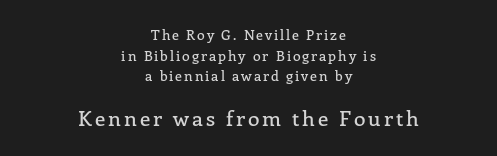
Q: Is the text italic (slanted)? A: No, it is upright.
Q: Is the text underlined? A: No.
Q: How is the paragraph aligned? A: Centered.
Q: Is the spacing between lines tight, normal or loose? A: Normal.
Q: Which block of text is set in a larger size, the first (top) or the second (bottom)? A: The second (bottom) one.
